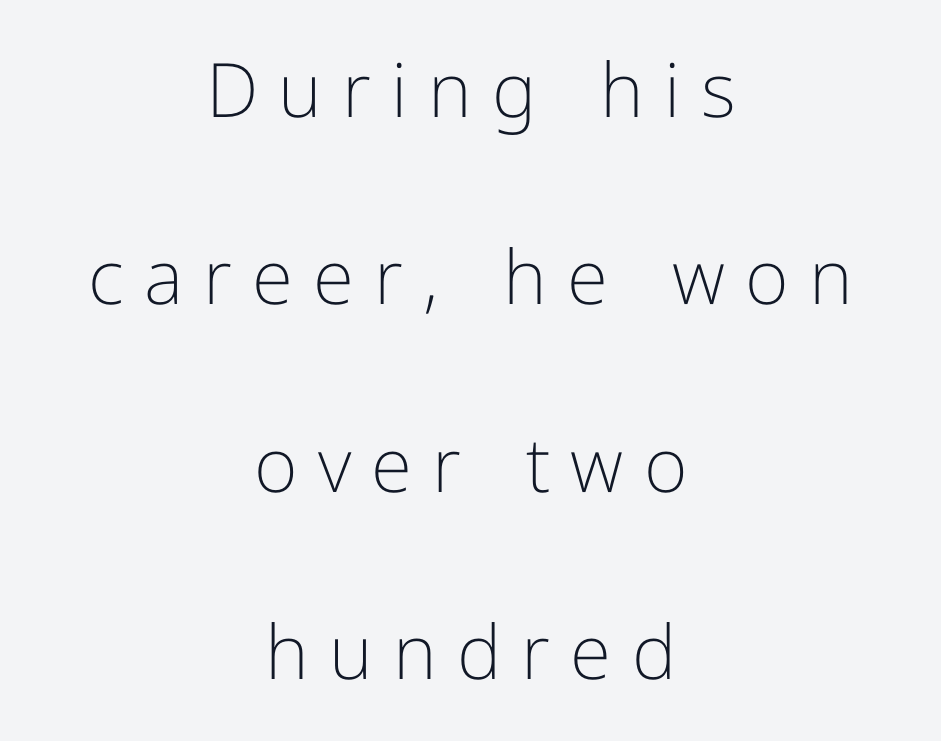
{"serif": "no", "italic": "no", "bold": "no", "weight": "light", "width": "normal", "stroke_contrast": "low", "x_height": "medium", "monospaced": "no", "underline": "no", "align": "center", "line_spacing": "loose", "line_spacing_ratio": 2.5, "letter_spacing": "wide", "letter_spacing_em": 0.27, "glyph_px": 75}
